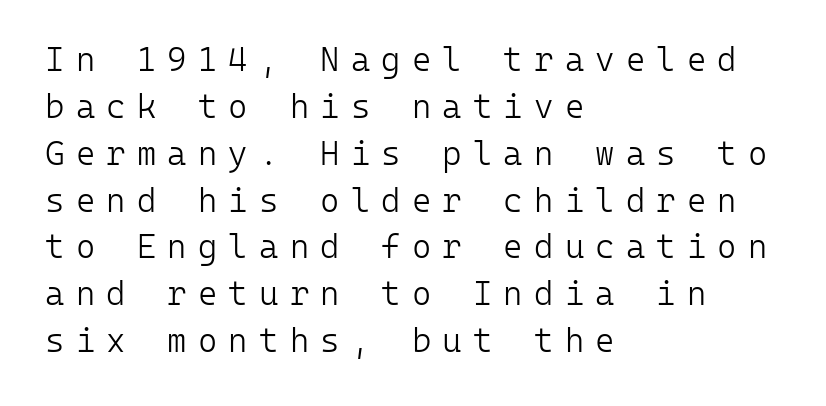
No letter is thick-stroked: the sample isn't bold. Are there feet on the stems? There aren't — it's a sans. The lettering holds an erect, upright posture throughout. Glyph-to-glyph distance is far greater than everyday printed text. The zone under the glyphs is completely vacant.
